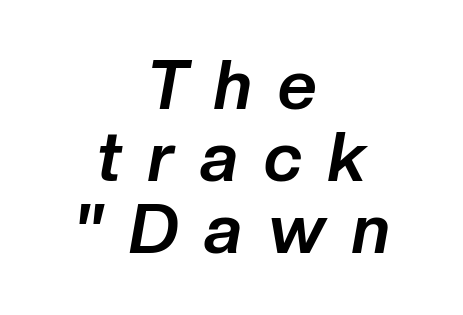
The image shows 68 px bold type, italic (leaning right); set centered, tight line spacing (1.06x), unusually wide letter spacing (+0.39 em), not underlined; low stroke contrast and a medium x-height.
